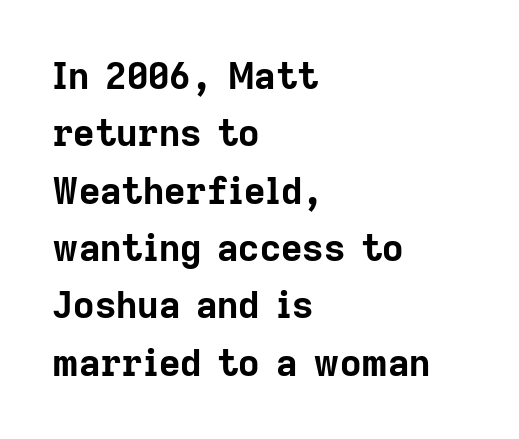
The image shows 37 px bold sans-serif type, upright; set left-aligned, normal line spacing (1.55x), normal letter spacing, not underlined; low stroke contrast and a medium x-height.
